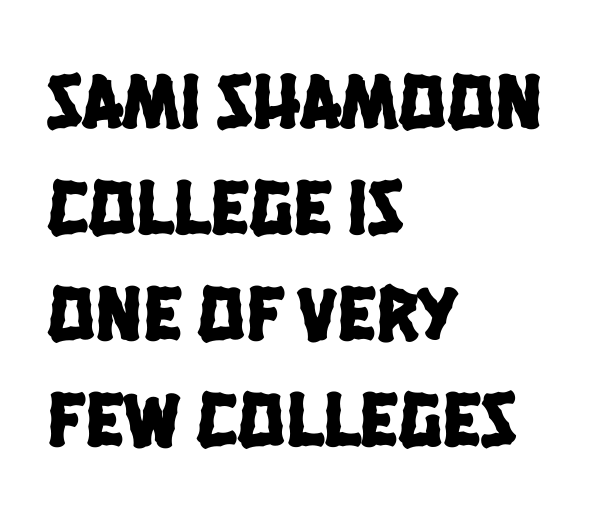
The image shows 79 px condensed sans-serif type; set left-aligned, normal line spacing (1.34x), normal letter spacing, not underlined; low stroke contrast and a large x-height.
